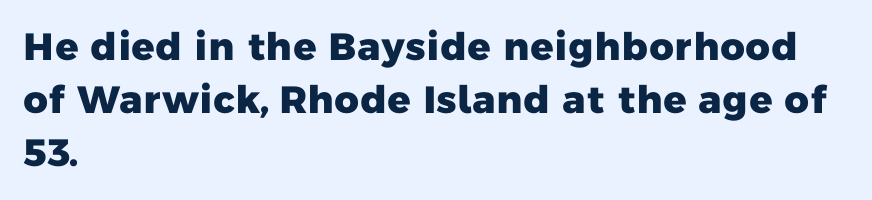
The rendering shows plain stroke endings on the letterforms — a sans-serif design. Do the characters align in a grid? No, the font is proportional. The space directly below the letters is spotless. The type is set solid horizontally, with unmodified tracking. The designer left line spacing at the default.
